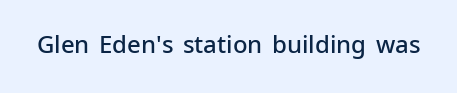
Q: Is the text bold? A: Semi-bold.
Q: Is the text italic (slanted)? A: No, it is upright.
Q: Is the text underlined? A: No.
Q: Is the spacing between letters normal or unusually wide? A: Normal.
